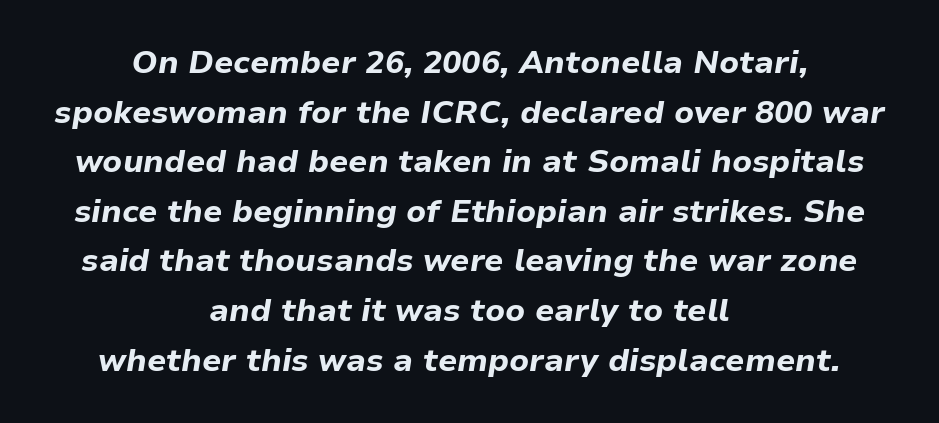
Q: Is the text bold? A: Yes.
Q: Is the text italic (slanted)? A: Yes, it leans right by about 9 degrees.
Q: Is the text underlined? A: No.
Q: How is the paragraph aligned? A: Centered.
Q: Is the spacing between letters normal or unusually wide? A: Normal.
Q: Is the spacing between lines tight, normal or loose? A: Normal.
Q: Width (condensed, normal, or wide)? A: Normal.
Q: Stroke contrast? A: Low.
Q: x-height? A: Medium.
Q: Monospaced? A: No.
